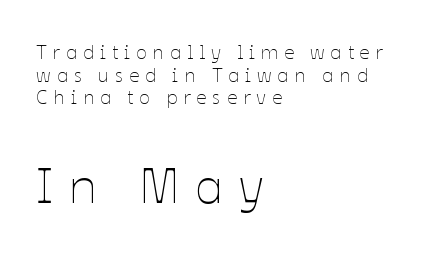
Q: Is the text bold? A: No.
Q: Is the text italic (slanted)? A: No, it is upright.
Q: Is the text underlined? A: No.
Q: How is the paragraph aligned? A: Left-aligned.
Q: Is the spacing between letters normal or unusually wide? A: Unusually wide.
Q: Is the spacing between lines tight, normal or loose? A: Tight.
Q: Which block of text is set in a larger size, the first (top) or the second (bottom)? A: The second (bottom) one.
Q: Width (condensed, normal, or wide)? A: Normal.
Q: Stroke contrast? A: Low.
Q: x-height? A: Medium.
Q: Monospaced? A: No.
